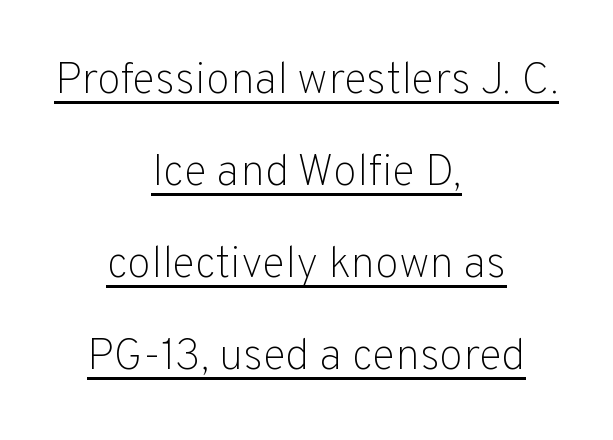
The font sits on the lighter half of the weight spectrum, regular included. Every character sits straight up, as roman type does. Check where the strokes stop: nothing finishes them off — pure sans. This sample is center-justified, so both line endings float freely. Summary of vertical rhythm: relaxed, with wide interline spacing.
